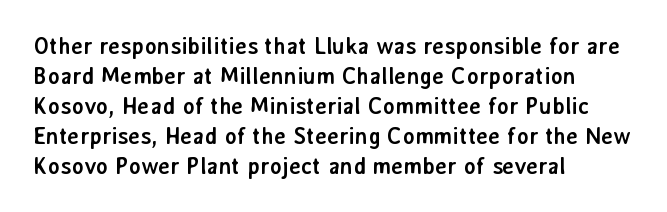
Designer's note — italics off, roman on. Clear beneath every line of the passage. Set as a true bold cut, around the 700 mark. How would I describe the line gaps? Plain and ordinary.
